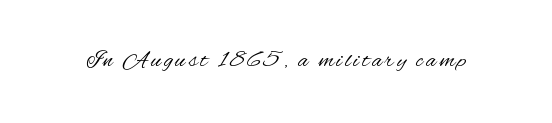
Only glyphs here, with clear space below each row. The font is comparable to plain body text, perhaps lighter.
